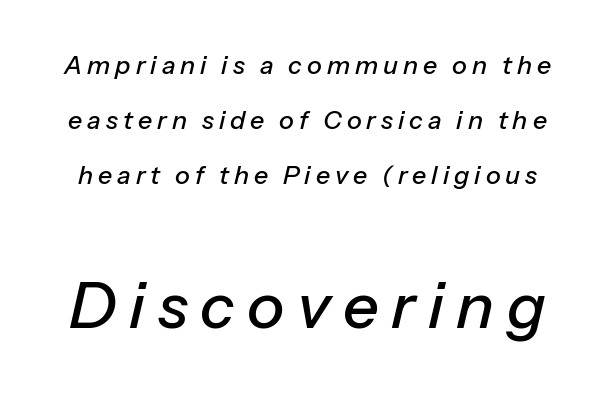
Q: Is the text italic (slanted)? A: Yes, it leans right by about 13 degrees.
Q: Is the text underlined? A: No.
Q: Is the spacing between letters normal or unusually wide? A: Unusually wide.
Q: Is the spacing between lines tight, normal or loose? A: Loose.
Q: Which block of text is set in a larger size, the first (top) or the second (bottom)? A: The second (bottom) one.
Q: Width (condensed, normal, or wide)? A: Normal.
Q: Stroke contrast? A: Low.
Q: x-height? A: Medium.
Q: Monospaced? A: No.
